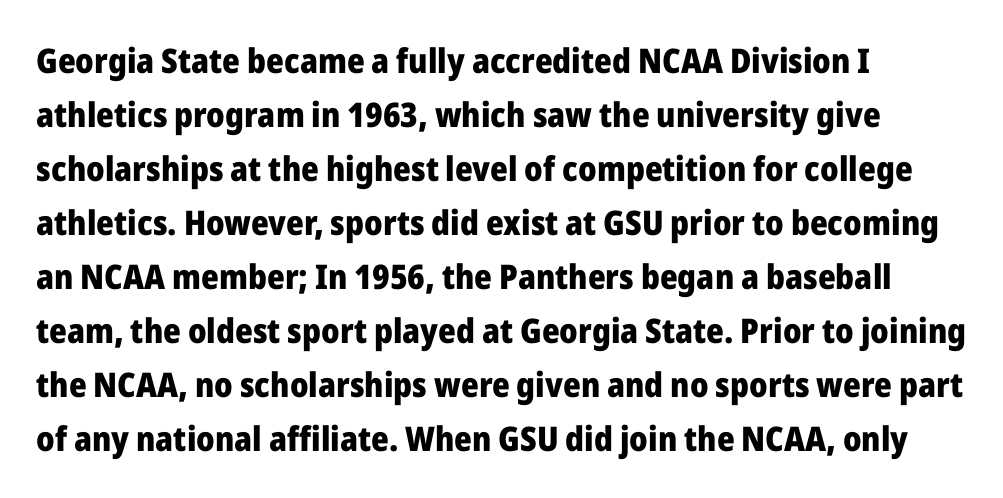
Each word holds together tightly as a unit, with standard inter-letter gaps. Left-aligned paragraph, ragged on the right. Students, this is bold: see how much ink each stroke carries. Descenders are the only things crossing below the line. Look at the bottom of the vertical strokes: they stop flat, with no serifs. The rows are spaced the way most documents space them.
